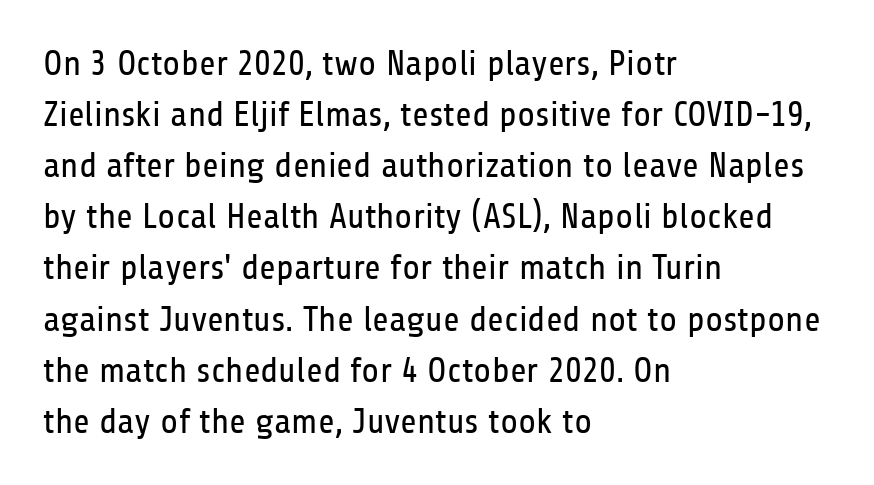
Each line starts at the same left margin while the right side varies. Check under the words: just untouched page. The weight would be labelled regular, book, light, or lighter still. Ascenders rise straight up at ninety degrees.
